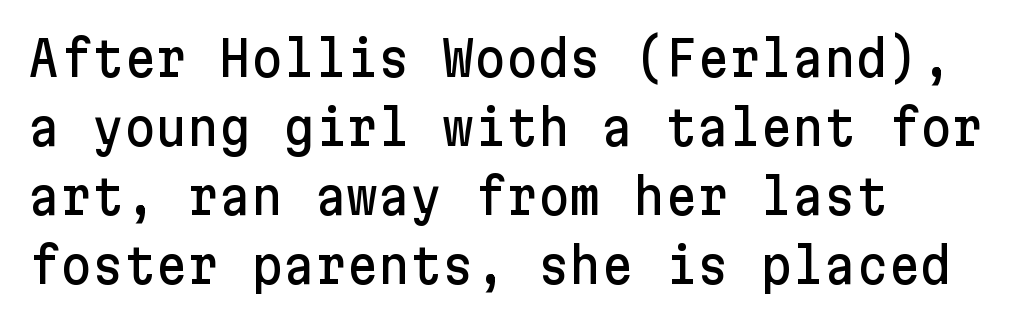
{"serif": "no", "italic": "no", "width": "normal", "stroke_contrast": "low", "x_height": "medium", "underline": "no", "align": "left", "line_spacing": "normal", "line_spacing_ratio": 1.41, "letter_spacing": "normal", "letter_spacing_em": 0.0, "glyph_px": 49}
